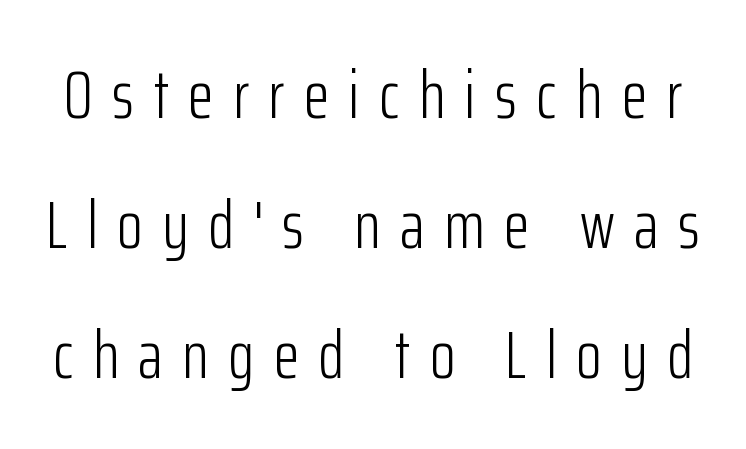
The image shows 67 px light, condensed sans-serif type, upright; set loose line spacing (1.94x), unusually wide letter spacing (+0.29 em), not underlined; low stroke contrast and a medium x-height.
